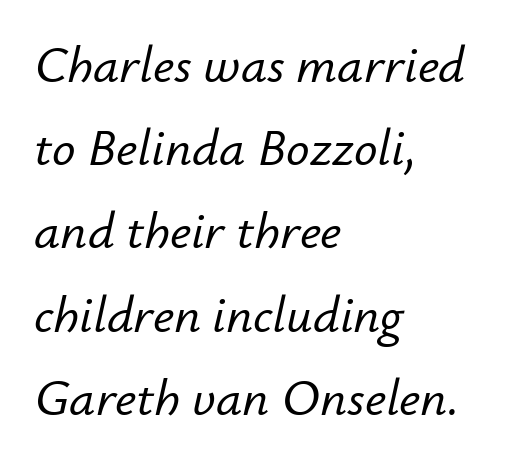
The baseline area is clear. Think of a printed novel: that variable character pitch is what you see here. This sample is left-justified, so line endings fall wherever the words run out. This sample uses an oblique cut, with every glyph tilted off the vertical. Notice how descenders clear the ascenders below comfortably — that's standard leading.
